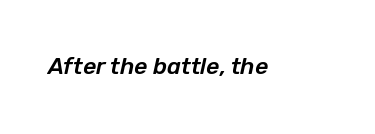
Q: Is the text italic (slanted)? A: Yes, it leans right by about 12 degrees.
Q: Is the text underlined? A: No.
Q: Is the spacing between letters normal or unusually wide? A: Normal.
